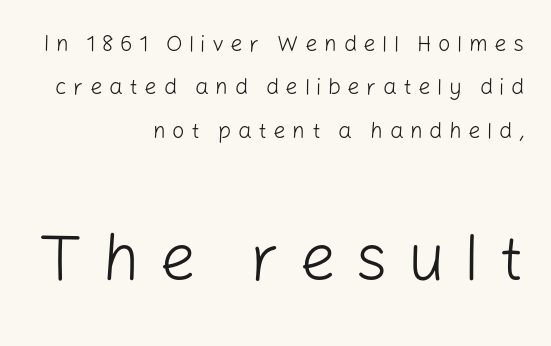
The image shows 65 px light sans-serif type, upright; set right-aligned, loose line spacing (1.97x), unusually wide letter spacing (+0.29 em), not underlined; the second (bottom) block is 2.95x larger; low stroke contrast and a medium x-height.
